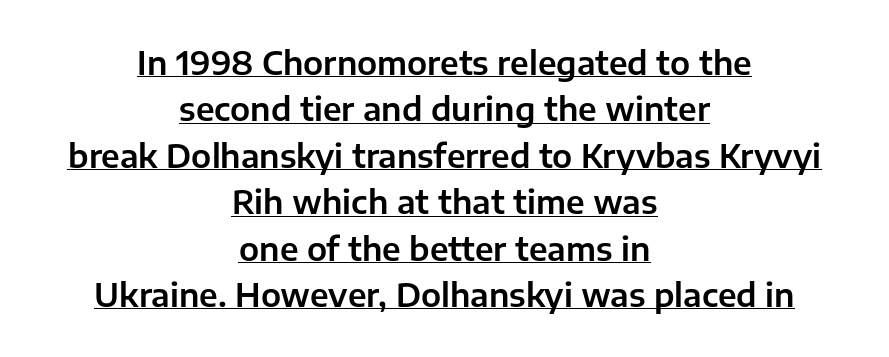
{"serif": "no", "italic": "no", "width": "normal", "stroke_contrast": "low", "x_height": "medium", "monospaced": "no", "underline": "yes", "align": "center", "line_spacing": "normal", "line_spacing_ratio": 1.45, "letter_spacing": "normal", "letter_spacing_em": 0.0, "glyph_px": 32}
